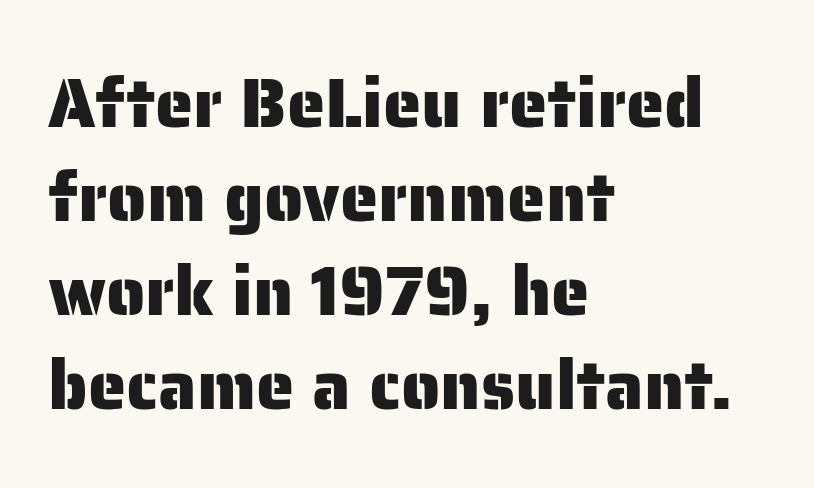
{"serif": "no", "italic": "no", "width": "normal", "stroke_contrast": "low", "x_height": "medium", "monospaced": "no", "underline": "no", "align": "left", "line_spacing": "normal", "line_spacing_ratio": 1.36, "letter_spacing": "normal", "letter_spacing_em": 0.0, "glyph_px": 69}
